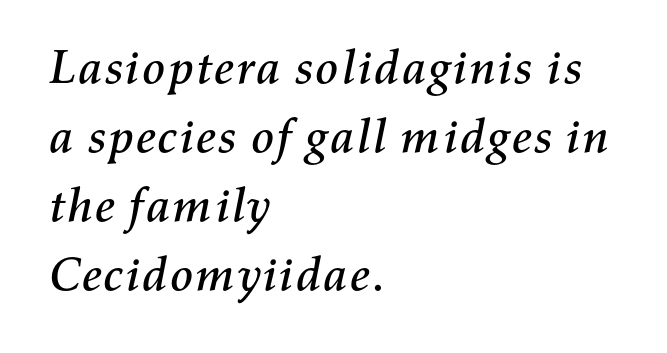
Default kerning and tracking; the words read as compact shapes. Posture: slanted. Leading: standard. Is this a fixed-width face? No — the glyphs have proportional, varying widths. This rendering features lettering with no underline.
